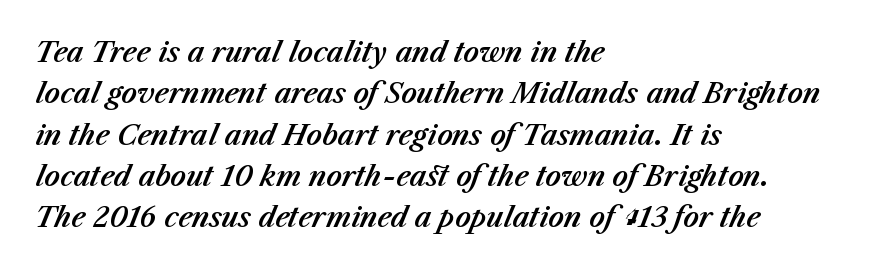
The image shows 27 px text type, italic (leaning right); set left-aligned, normal line spacing (1.53x), normal letter spacing, not underlined.
